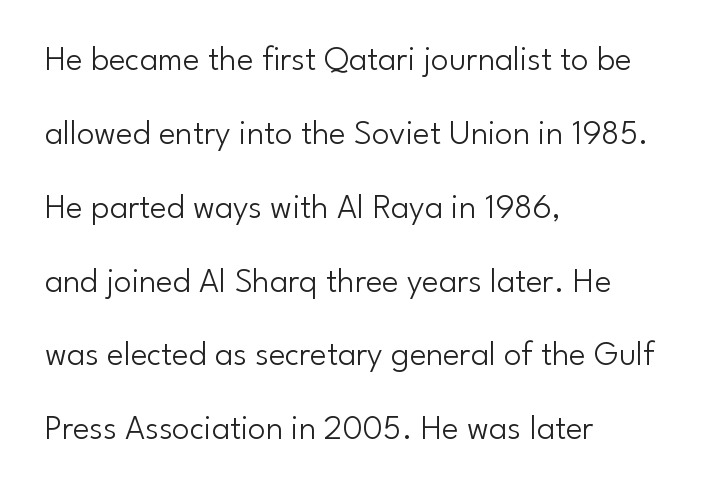
Q: Is the text bold? A: No.
Q: Is the text italic (slanted)? A: No, it is upright.
Q: Is the typeface a serif or a sans-serif typeface? A: Sans-serif.
Q: Is the text underlined? A: No.
Q: How is the paragraph aligned? A: Left-aligned.
Q: Is the spacing between letters normal or unusually wide? A: Normal.
Q: Is the spacing between lines tight, normal or loose? A: Loose.
Q: Width (condensed, normal, or wide)? A: Normal.
Q: Stroke contrast? A: Low.
Q: x-height? A: Small.
Q: Monospaced? A: No.
